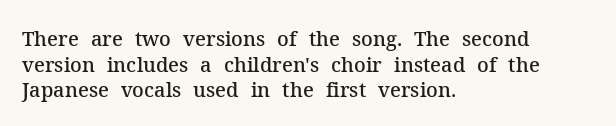
Caption: multi-line text, flush left, ragged right. This sample keeps an unexceptional amount of space between lines. Glance below the letters and you will spot only blank space. How are the letters spaced? Ordinarily, with no added tracking. The letters stand straight up with perfectly vertical stems.
